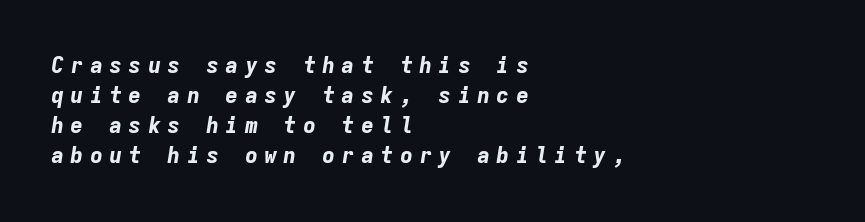
The image shows 22 px bold type, italic (leaning right); set left-aligned, normal line spacing (1.37x), unusually wide letter spacing (+0.28 em), not underlined.
